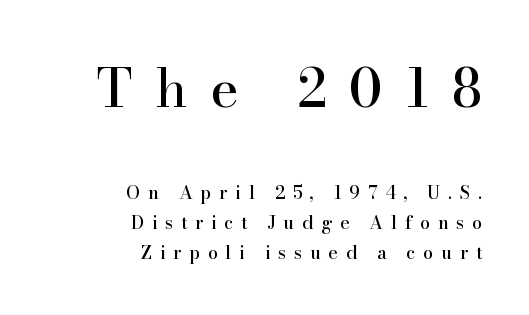
The font family rendered here belongs to the serif group. Reading top to bottom, the characters get smaller at the block break. Check under the words: just untouched page. The line-height multiplier appears to be the usual default.
